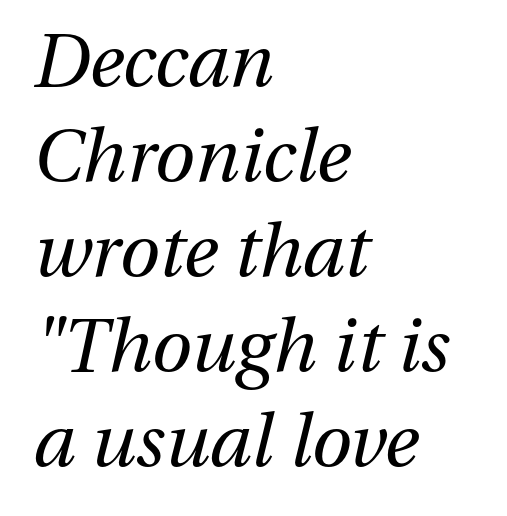
The image shows 73 px regular-weight type, italic (leaning right); set left-aligned, normal line spacing (1.3x), normal letter spacing, not underlined; medium stroke contrast and a medium x-height.
